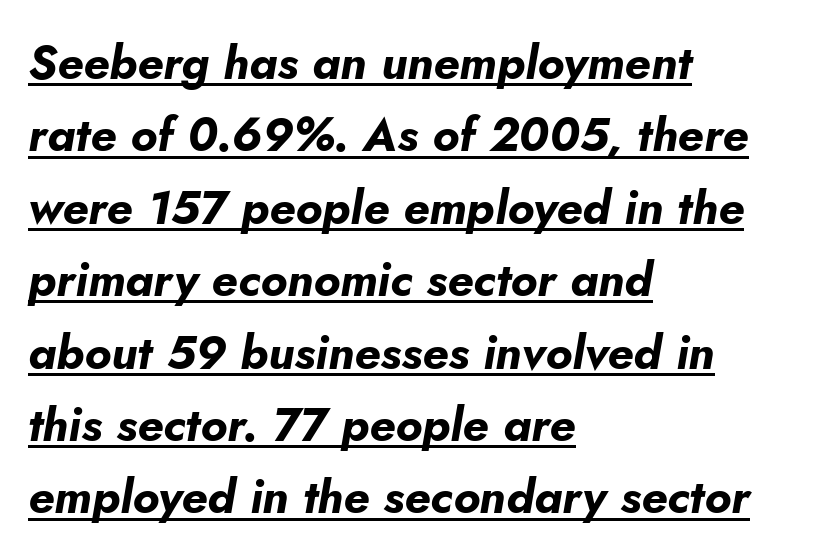
Q: Is the text bold? A: Yes.
Q: Is the text italic (slanted)? A: Yes, it leans right by about 5 degrees.
Q: Is the text underlined? A: Yes.
Q: How is the paragraph aligned? A: Left-aligned.
Q: Is the spacing between letters normal or unusually wide? A: Normal.
Q: Is the spacing between lines tight, normal or loose? A: Normal.
Q: Width (condensed, normal, or wide)? A: Normal.
Q: Stroke contrast? A: Low.
Q: x-height? A: Small.
Q: Monospaced? A: No.
